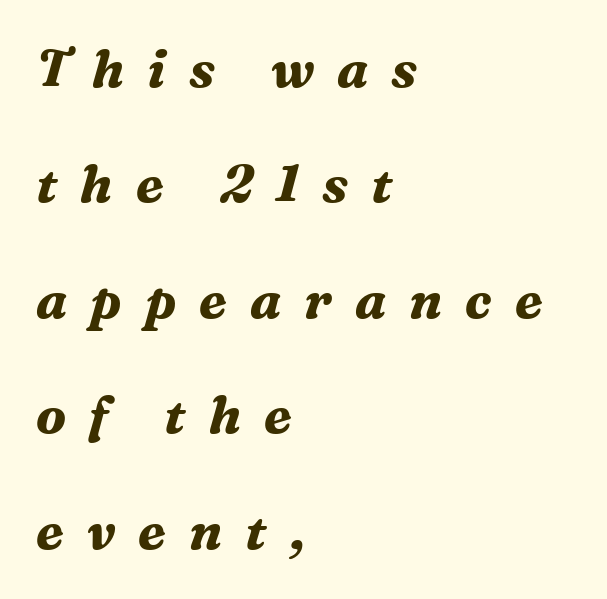
Thick stems and heavy bowls — unmistakably bold. Yep, those are serifs on the letters. Has an underline been added? It has not. Character widths vary here, with narrow letters taking less room than wide ones. The font's italic variant was chosen for this text.
